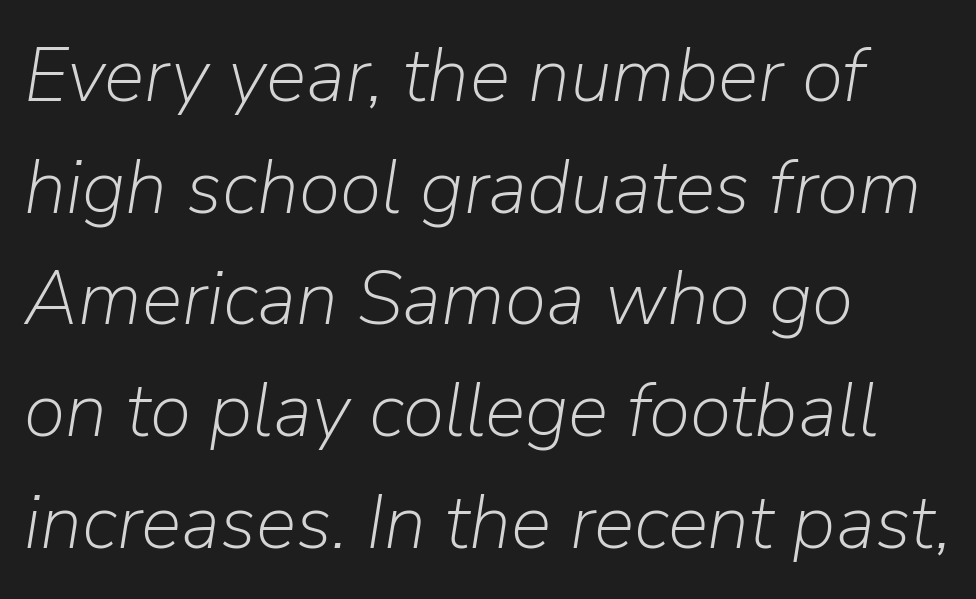
Q: Is the text bold? A: No.
Q: Is the text italic (slanted)? A: Yes, it leans right by about 9 degrees.
Q: Is the text underlined? A: No.
Q: How is the paragraph aligned? A: Left-aligned.
Q: Is the spacing between letters normal or unusually wide? A: Normal.
Q: Is the spacing between lines tight, normal or loose? A: Normal.
Q: Width (condensed, normal, or wide)? A: Normal.
Q: Stroke contrast? A: Low.
Q: x-height? A: Medium.
Q: Monospaced? A: No.
